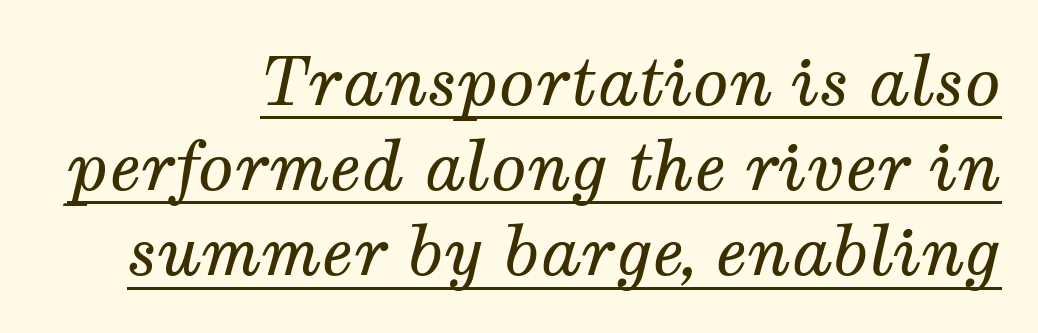
{"serif": "yes", "italic": "yes", "lean": "right", "slant_degrees": 12, "bold": "no", "weight": "regular", "width": "normal", "stroke_contrast": "medium", "x_height": "medium", "monospaced": "no", "underline": "yes", "align": "right", "line_spacing": "normal", "line_spacing_ratio": 1.29, "letter_spacing": "normal", "letter_spacing_em": 0.0, "glyph_px": 66}
